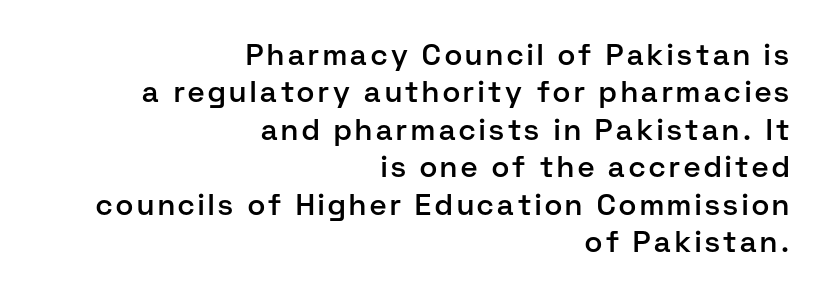
Casual observation: everything's shoved over to the right. Each new line begins a customary step beneath the previous one. The glyphs are unaccompanied by any horizontal stroke below them. No feet cap the strokes, marking this as sans-serif type.
